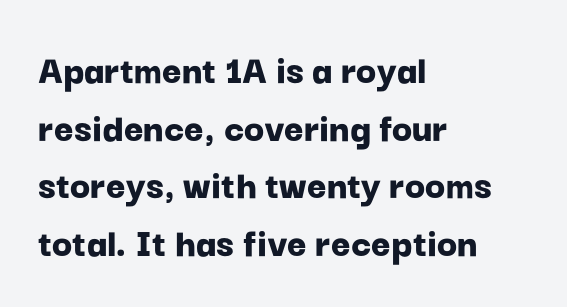
The image shows 42 px bold sans-serif type, upright; set left-aligned, normal line spacing (1.37x), normal letter spacing, not underlined; low stroke contrast and a medium x-height.
